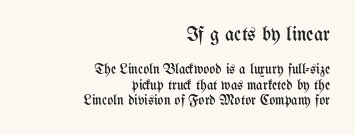
Ink coverage per letter is moderate at most. Reading down the block, your eye finds every line finishing at a fixed right position. Observe the ordinary spacing: letters are neighbours, not strangers. Posture: upright roman.
